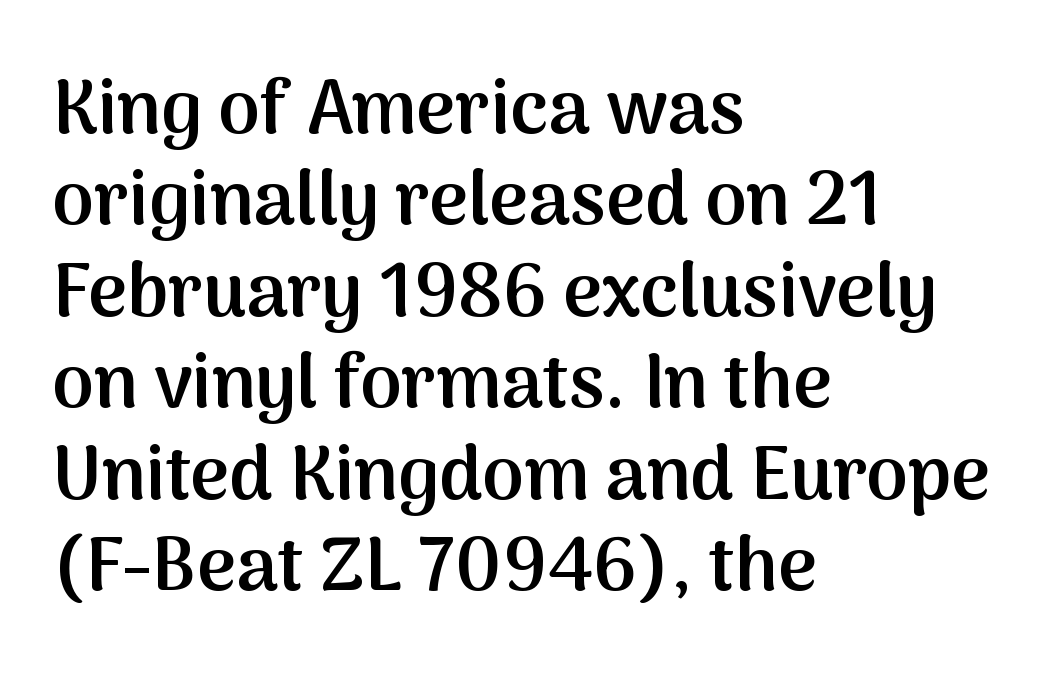
The image shows 75 px semibold sans-serif type, upright; set left-aligned, line spacing 1.22x, normal letter spacing, not underlined; medium stroke contrast and a medium x-height.
